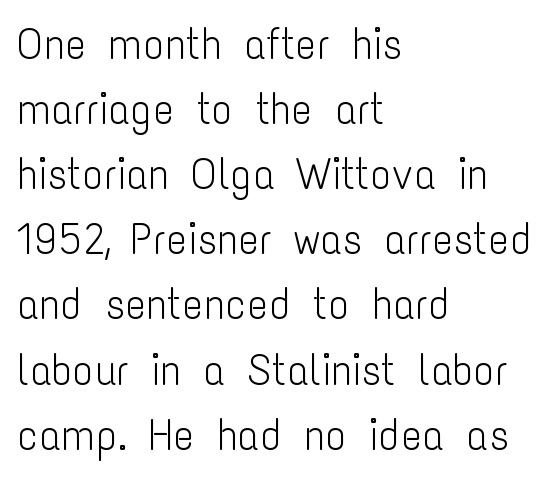
Has an underline been added? It has not. Default kerning and tracking; the words read as compact shapes. This reads as an unemphasized weight, regular at the heaviest. Each letter keeps its own natural width here, so spacing adapts to shape. Reading down the column, the eye jumps a familiar distance to each next line. Unlike a traditional serif, this face leaves its strokes unadorned.
